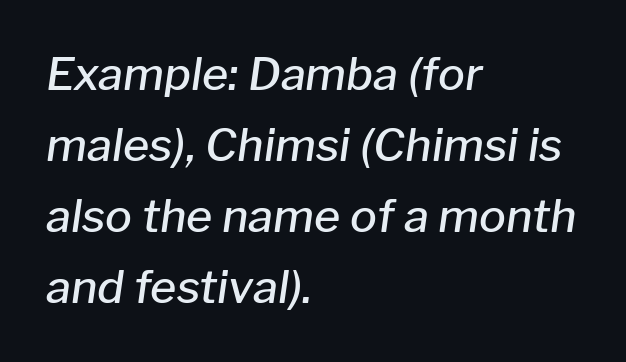
{"italic": "yes", "lean": "right", "slant_degrees": 8, "bold": "semi", "weight": "semibold", "width": "normal", "stroke_contrast": "low", "x_height": "medium", "monospaced": "no", "underline": "no", "align": "left", "line_spacing": "normal", "line_spacing_ratio": 1.58, "letter_spacing": "normal", "letter_spacing_em": 0.0, "glyph_px": 45}
